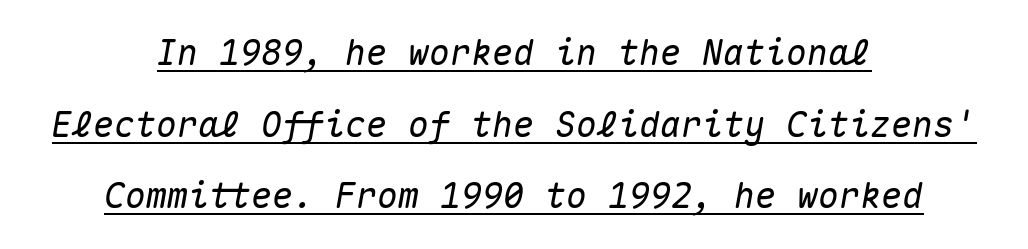
Compared with typical body copy, the letter spacing here is the same. A typesetter would call this leading open, well beyond the default. The rendered words wear a rule along their underside. Notice how the stems are inclined rather than vertical — that's the hallmark of italics. Monospaced: the letters line up in strict vertical columns.
